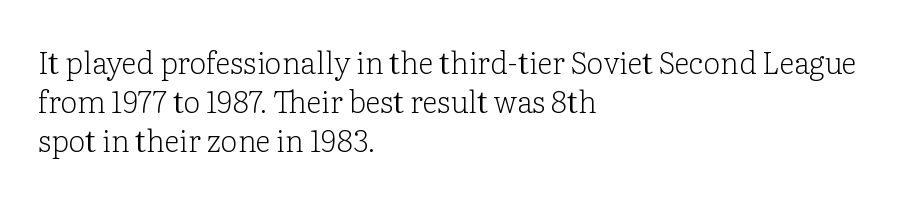
The image shows 30 px light serif type, upright; set left-aligned, normal line spacing (1.3x), normal letter spacing, not underlined; low stroke contrast and a medium x-height.
